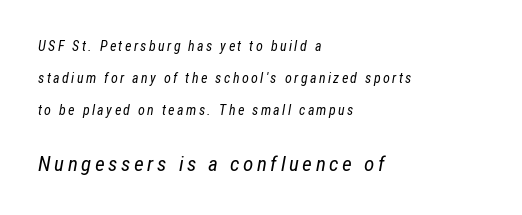
Which margin do the lines hug? The left one — the right edge is uneven. On a weight scale, this lands at 450 or below. Of the two passages, the one underneath uses the larger point size. If you drew a line through each stem, it would be angled. The space directly below the letters is spotless. The leading is generous, giving the passage an open texture.
